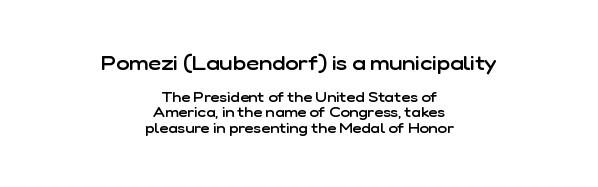
Its strokes are somewhat broadened, the hallmark of semibold type. The string is rendered with underlining switched off. Standard letterfit; no display-style spreading of the glyphs. In terms of leading, this rendering errs on the cramped side.
